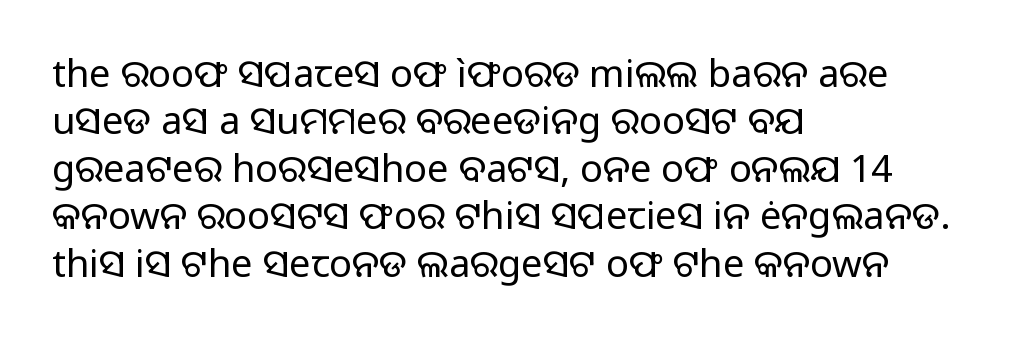
The space directly below the letters is spotless. The lines sit at an ordinary, default distance from one another. The passage shown is typed in a proportional face where columns would drift. Each stroke keeps to a modest, everyday thickness or less. Examine the stroke ends and you'll find no serifs.
